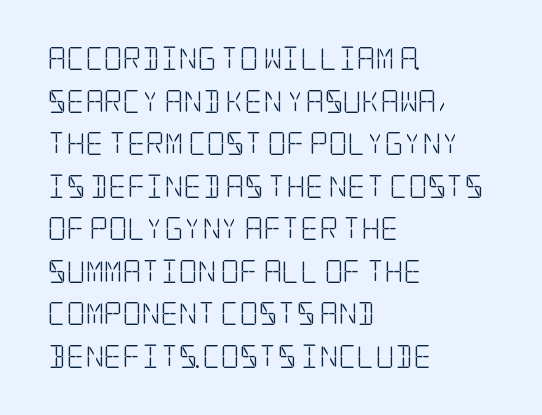
The paragraph has a hard left edge and a soft right edge. The space beneath each line is pristine and unruled. The type is set solid horizontally, with unmodified tracking. The specimen reads as upright at a glance. Each stroke keeps to a modest, everyday thickness or less.
